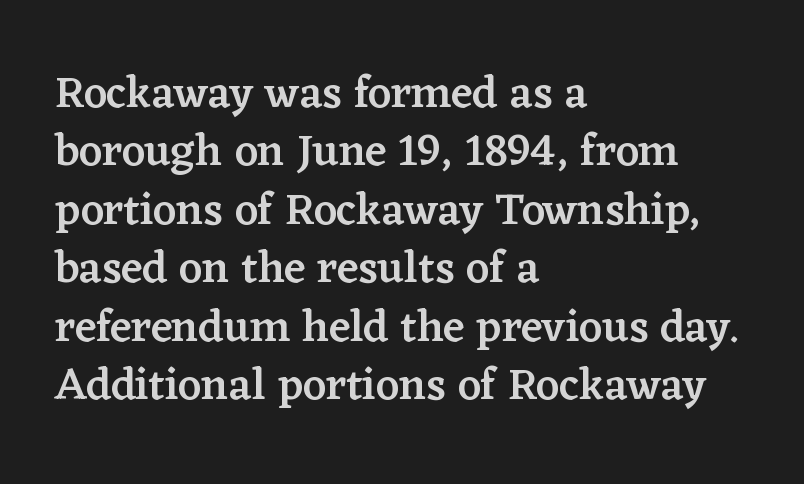
Is there much room between lines? A standard amount, neither cramped nor airy. No italicization has been applied; the sample stays upright. Standard letterfit; no display-style spreading of the glyphs. Descenders are the only things crossing below the line.
